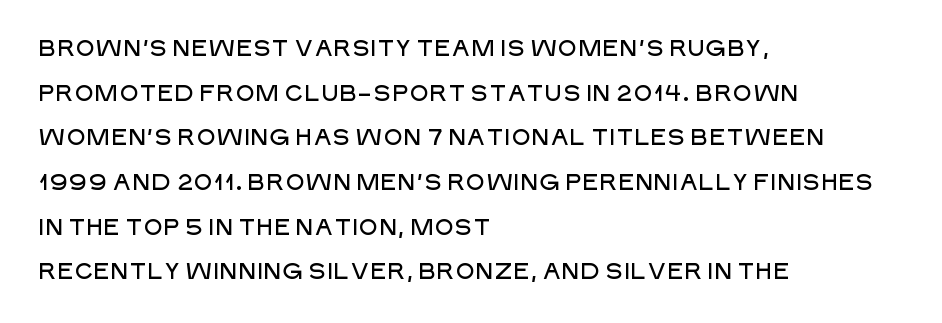
Ascenders rise straight up at ninety degrees. What's the leading like? Stretched, with rows far apart. These lines stack with their left ends in a neat column. Clear beneath every line of the passage.
